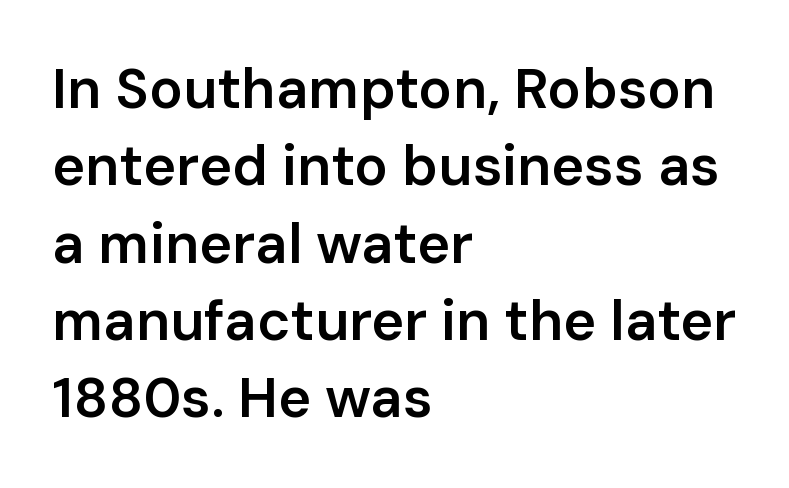
The image shows 56 px semibold sans-serif type, upright; set left-aligned, normal line spacing (1.38x), normal letter spacing, not underlined; low stroke contrast and a medium x-height.
